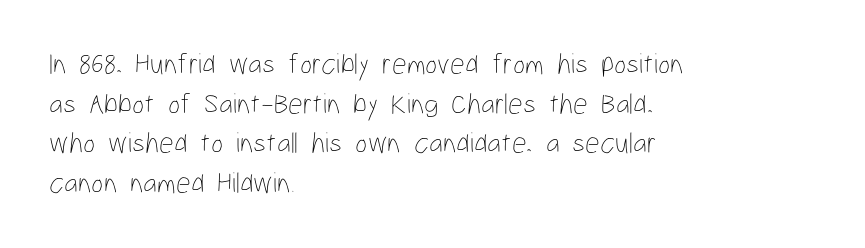
{"italic": "no", "bold": "no", "weight": "thin", "width": "condensed", "stroke_contrast": "low", "x_height": "medium", "monospaced": "no", "underline": "no", "align": "left", "line_spacing": "normal", "line_spacing_ratio": 1.37, "letter_spacing": "normal", "letter_spacing_em": 0.0, "glyph_px": 29}
